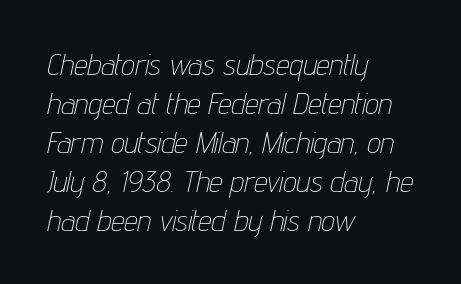
{"italic": "yes", "lean": "right", "slant_degrees": 12, "bold": "no", "weight": "thin", "width": "condensed", "stroke_contrast": "low", "x_height": "medium", "monospaced": "no", "underline": "no", "align": "left", "line_spacing": "normal", "line_spacing_ratio": 1.3, "letter_spacing": "normal", "letter_spacing_em": 0.0, "glyph_px": 30}
